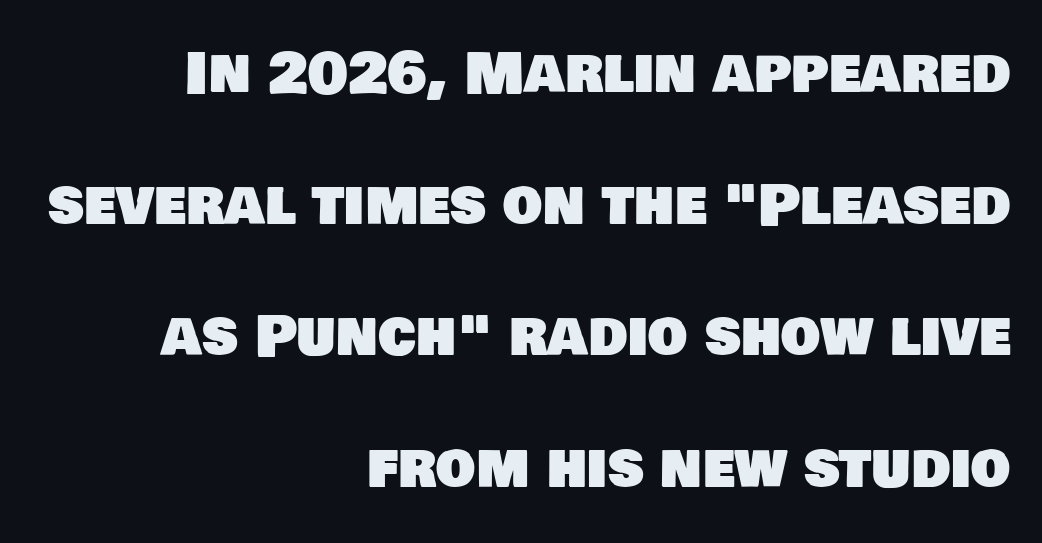
Q: Is the typeface a serif or a sans-serif typeface? A: Sans-serif.
Q: Is the text underlined? A: No.
Q: How is the paragraph aligned? A: Right-aligned.
Q: Is the spacing between letters normal or unusually wide? A: Normal.
Q: Is the spacing between lines tight, normal or loose? A: Loose.
Q: Width (condensed, normal, or wide)? A: Normal.
Q: Stroke contrast? A: Low.
Q: x-height? A: Large.
Q: Monospaced? A: No.
